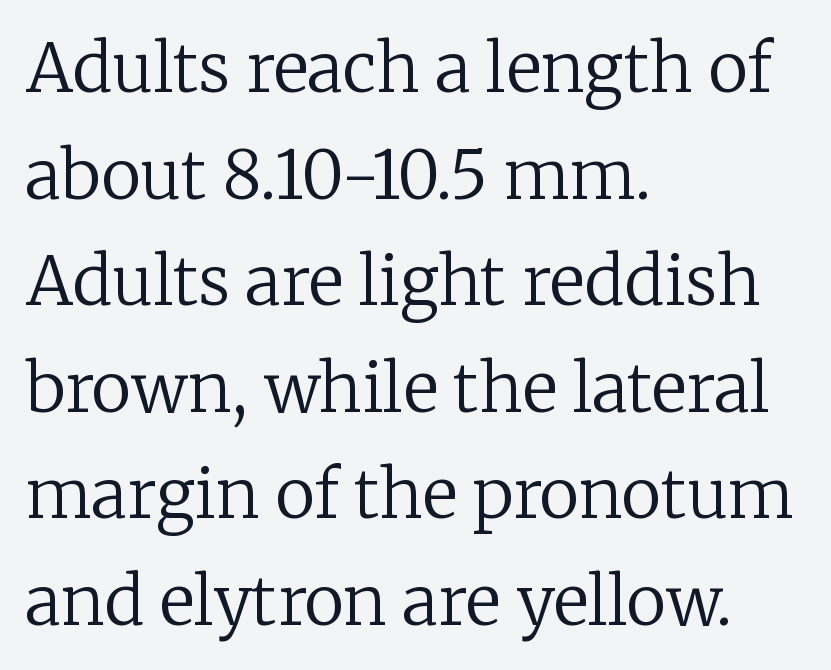
{"serif": "yes", "italic": "no", "bold": "no", "weight": "regular", "width": "normal", "stroke_contrast": "low", "x_height": "medium", "monospaced": "no", "underline": "no", "align": "left", "line_spacing": "normal", "line_spacing_ratio": 1.59, "letter_spacing": "normal", "letter_spacing_em": 0.0, "glyph_px": 67}
